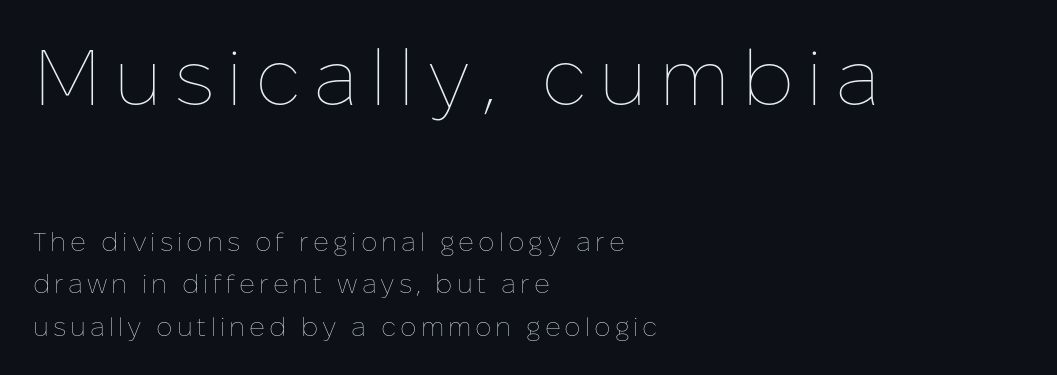
The image shows 79 px thin type, upright; set left-aligned, normal line spacing (1.65x), not underlined; the first (top) block is 3.04x larger; low stroke contrast and a medium x-height.
